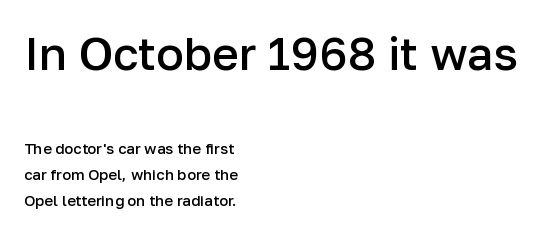
{"serif": "no", "italic": "no", "bold": "semi", "weight": "semibold", "width": "normal", "stroke_contrast": "low", "x_height": "medium", "monospaced": "no", "underline": "no", "align": "left", "line_spacing_ratio": 1.71, "letter_spacing": "normal", "letter_spacing_em": 0.0, "larger_block": "first", "size_ratio": 3.07, "glyph_px": 46}
